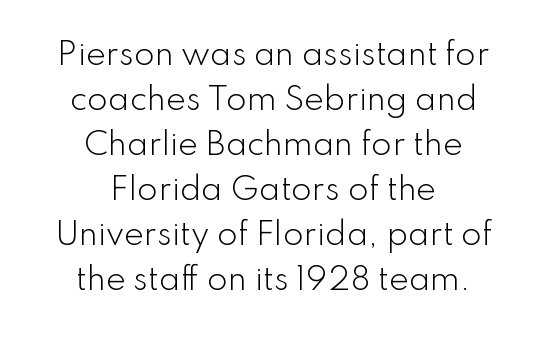
The image shows 30 px light sans-serif type, upright; set centered, normal line spacing (1.5x), normal letter spacing, not underlined; low stroke contrast and a small x-height.
